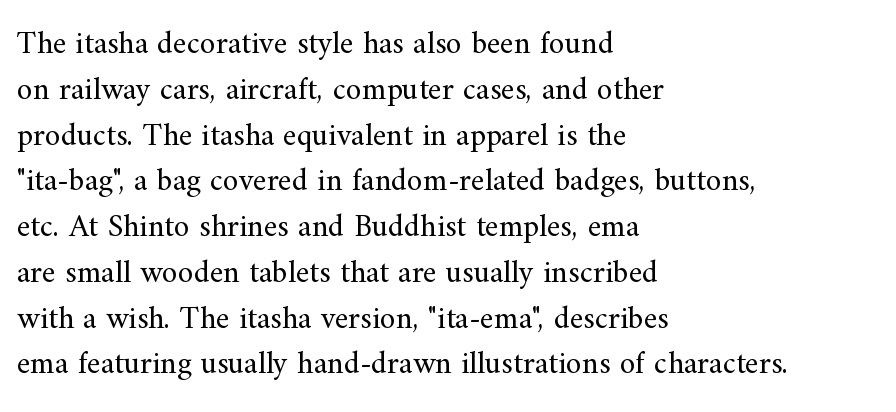
The passage shown is typeset with a serif family. The passage shown stacks its lines at a standard gap. The letters advance in unequal steps, a hallmark of proportional type. Unlike italic type, these characters show no tilt at all.
